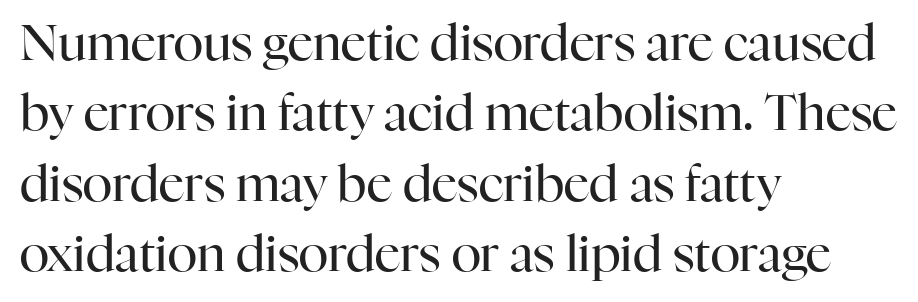
The image shows 50 px regular-weight serif type, upright; set left-aligned, normal line spacing (1.41x), normal letter spacing, not underlined; high stroke contrast and a medium x-height.
